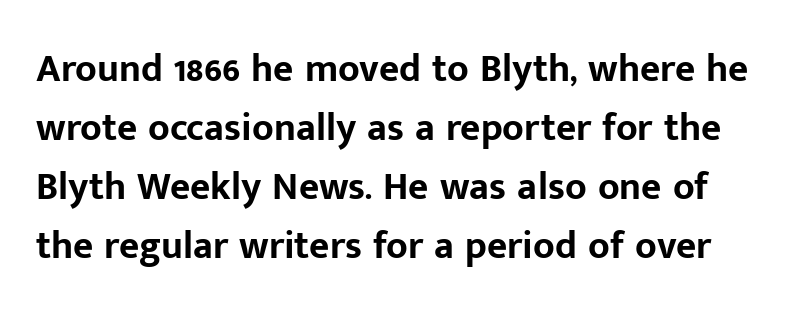
Ordinary non-slanted type is in use. Tracking here is standard; glyphs follow each other at the usual distance. The rendering uses natural spacing where letterforms have individual widths. The rows are spaced the way most documents space them. Type without underlining.
